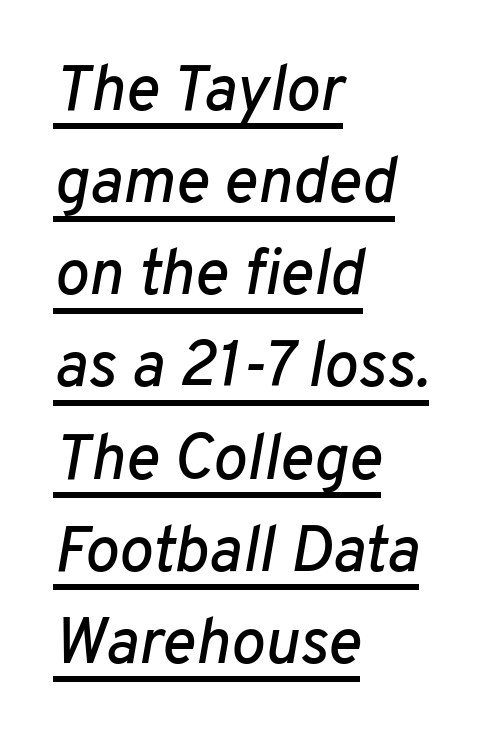
Q: Is the text italic (slanted)? A: Yes, it leans right by about 10 degrees.
Q: Is the text underlined? A: Yes.
Q: How is the paragraph aligned? A: Left-aligned.
Q: Is the spacing between letters normal or unusually wide? A: Normal.
Q: Is the spacing between lines tight, normal or loose? A: Normal.
Q: Width (condensed, normal, or wide)? A: Normal.
Q: Stroke contrast? A: Low.
Q: x-height? A: Medium.
Q: Monospaced? A: No.
